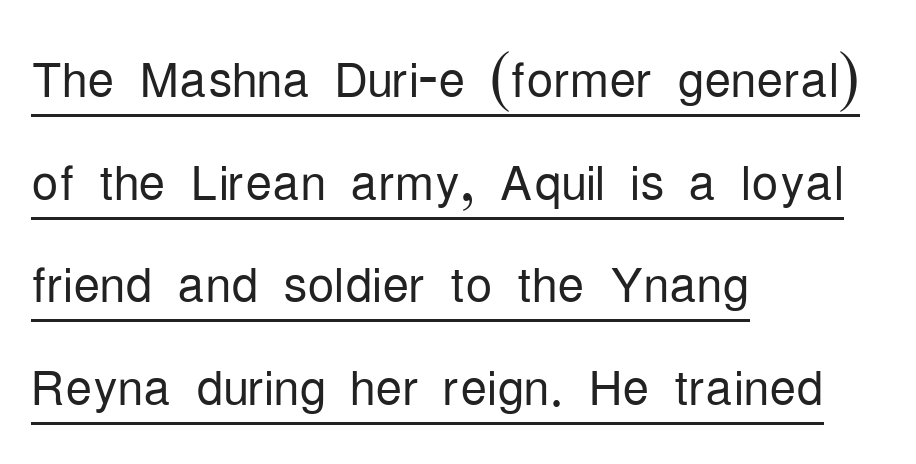
The image shows 67 px light, condensed sans-serif type, upright; set left-aligned, normal line spacing (1.53x), normal letter spacing, underlined; low stroke contrast and a medium x-height.
